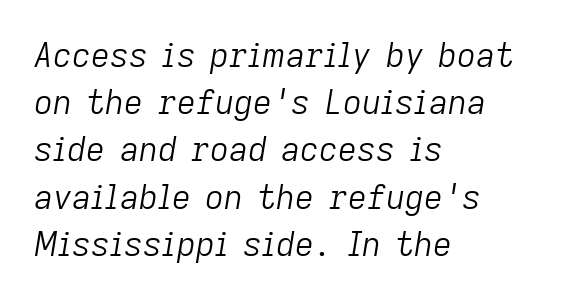
{"italic": "yes", "lean": "right", "slant_degrees": 9, "bold": "no", "weight": "light", "width": "normal", "stroke_contrast": "low", "x_height": "medium", "monospaced": "no", "underline": "no", "align": "left", "line_spacing": "normal", "line_spacing_ratio": 1.43, "letter_spacing": "normal", "letter_spacing_em": 0.0, "glyph_px": 33}
